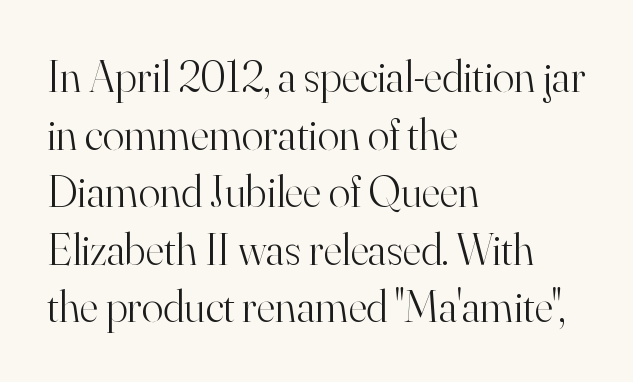
{"serif": "yes", "italic": "no", "bold": "no", "weight": "light", "width": "normal", "stroke_contrast": "high", "x_height": "small", "monospaced": "no", "underline": "no", "align": "left", "line_spacing": "normal", "line_spacing_ratio": 1.28, "letter_spacing": "normal", "letter_spacing_em": 0.0, "glyph_px": 45}
